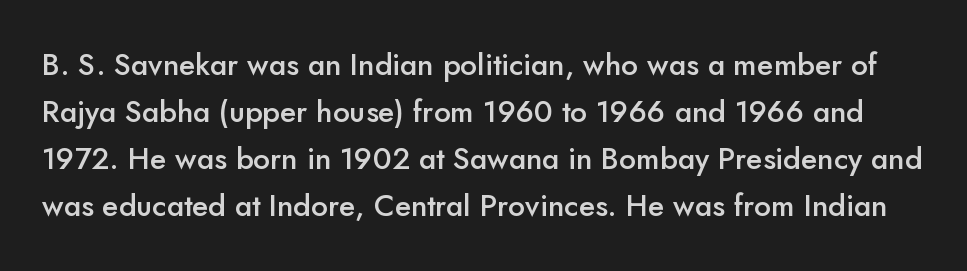
Q: Is the text bold? A: Semi-bold.
Q: Is the text italic (slanted)? A: No, it is upright.
Q: Is the typeface a serif or a sans-serif typeface? A: Sans-serif.
Q: Is the text underlined? A: No.
Q: Is the spacing between letters normal or unusually wide? A: Normal.
Q: Is the spacing between lines tight, normal or loose? A: Normal.
Q: Width (condensed, normal, or wide)? A: Normal.
Q: Stroke contrast? A: Low.
Q: x-height? A: Small.
Q: Monospaced? A: No.
